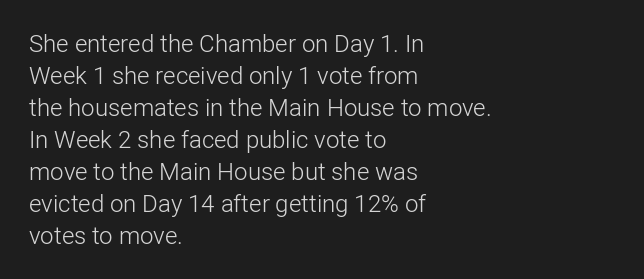
The image shows 24 px text type, upright; set left-aligned, normal line spacing (1.33x), normal letter spacing, not underlined.
